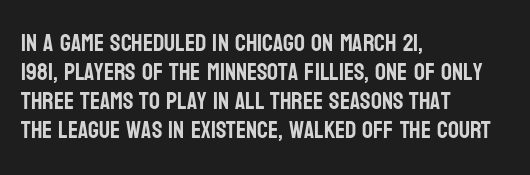
The image shows 24 px text type, upright; set left-aligned, line spacing 1.21x, normal letter spacing, not underlined.
